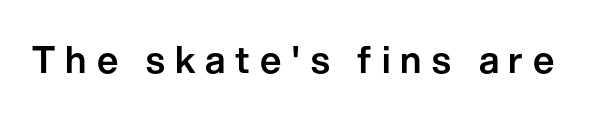
The face used here is proportionally spaced, like ordinary book or web type. In terms of letterspacing, this is a distinctly airy, spread setting. Note: no serifs on the glyphs. In terms of posture, this sample is upright.
